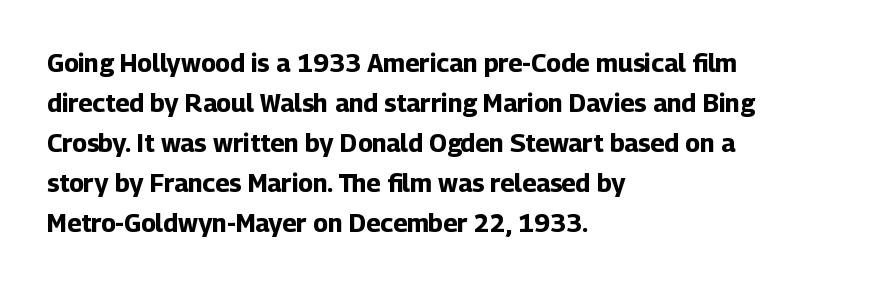
Q: Is the text bold? A: Yes.
Q: Is the text italic (slanted)? A: No, it is upright.
Q: Is the text underlined? A: No.
Q: How is the paragraph aligned? A: Left-aligned.
Q: Is the spacing between letters normal or unusually wide? A: Normal.
Q: Is the spacing between lines tight, normal or loose? A: Normal.
